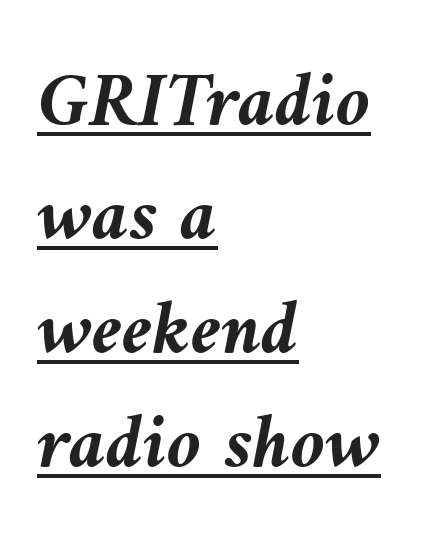
Character widths vary here, with narrow letters taking less room than wide ones. This is underlined copy, the kind a proofreader might mark for attention. Heavy, bold letterforms. Slant detected: the letters are inclined. Summary of vertical rhythm: regular, with standard interline spacing. Does extra space separate the letters? No, they use regular spacing.
